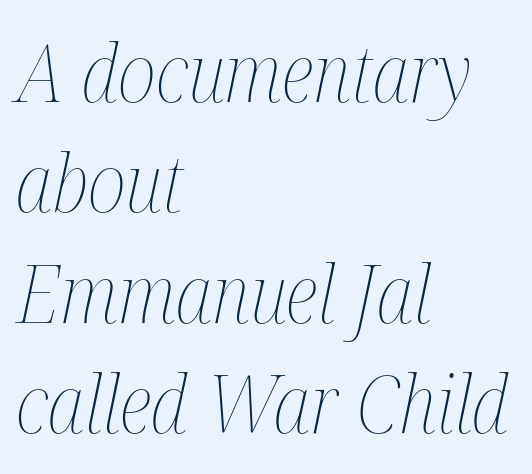
Q: Is the text bold? A: No.
Q: Is the text italic (slanted)? A: Yes, it leans right by about 12 degrees.
Q: Is the text underlined? A: No.
Q: How is the paragraph aligned? A: Left-aligned.
Q: Is the spacing between letters normal or unusually wide? A: Normal.
Q: Is the spacing between lines tight, normal or loose? A: Normal.
Q: Width (condensed, normal, or wide)? A: Condensed.
Q: Stroke contrast? A: Medium.
Q: x-height? A: Medium.
Q: Monospaced? A: No.
